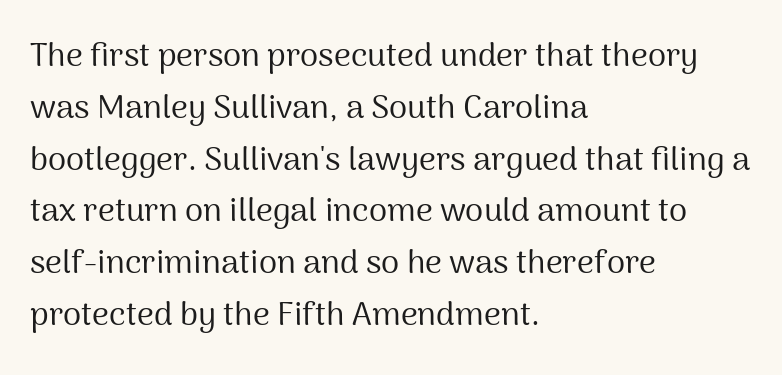
{"serif": "no", "italic": "no", "bold": "no", "weight": "regular", "width": "normal", "stroke_contrast": "medium", "x_height": "medium", "monospaced": "no", "underline": "no", "align": "left", "line_spacing": "normal", "line_spacing_ratio": 1.57, "letter_spacing": "normal", "letter_spacing_em": 0.0, "glyph_px": 33}
